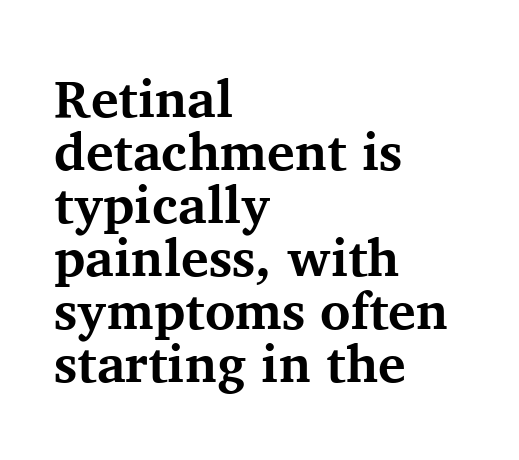
Q: Is the text bold? A: Yes.
Q: Is the text italic (slanted)? A: No, it is upright.
Q: Is the typeface a serif or a sans-serif typeface? A: Serif.
Q: Is the text underlined? A: No.
Q: How is the paragraph aligned? A: Left-aligned.
Q: Is the spacing between letters normal or unusually wide? A: Normal.
Q: Is the spacing between lines tight, normal or loose? A: Tight.
Q: Width (condensed, normal, or wide)? A: Normal.
Q: Stroke contrast? A: Medium.
Q: x-height? A: Medium.
Q: Monospaced? A: No.
